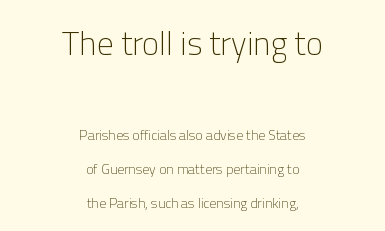
Q: Is the text bold? A: No.
Q: Is the text italic (slanted)? A: No, it is upright.
Q: Is the typeface a serif or a sans-serif typeface? A: Sans-serif.
Q: Is the text underlined? A: No.
Q: How is the paragraph aligned? A: Centered.
Q: Is the spacing between letters normal or unusually wide? A: Normal.
Q: Is the spacing between lines tight, normal or loose? A: Loose.
Q: Which block of text is set in a larger size, the first (top) or the second (bottom)? A: The first (top) one.
Q: Width (condensed, normal, or wide)? A: Normal.
Q: Stroke contrast? A: Low.
Q: x-height? A: Medium.
Q: Monospaced? A: No.
